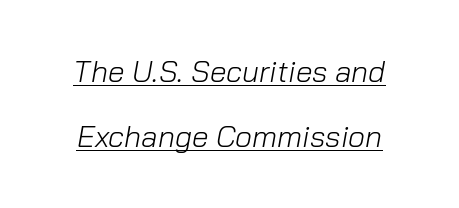
The rendering uses natural spacing where letterforms have individual widths. Letter spacing: default. Decoration check: the copy is underlined. The rendering uses a large line-height, opening up the rows.
